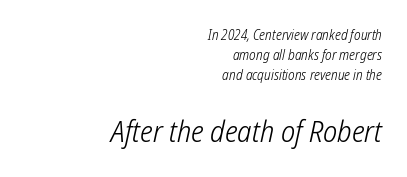
Q: Is the text bold? A: No.
Q: Is the typeface a serif or a sans-serif typeface? A: Sans-serif.
Q: Is the text underlined? A: No.
Q: How is the paragraph aligned? A: Right-aligned.
Q: Is the spacing between letters normal or unusually wide? A: Normal.
Q: Is the spacing between lines tight, normal or loose? A: Normal.
Q: Which block of text is set in a larger size, the first (top) or the second (bottom)? A: The second (bottom) one.
Q: Width (condensed, normal, or wide)? A: Condensed.
Q: Stroke contrast? A: Low.
Q: x-height? A: Medium.
Q: Monospaced? A: No.
